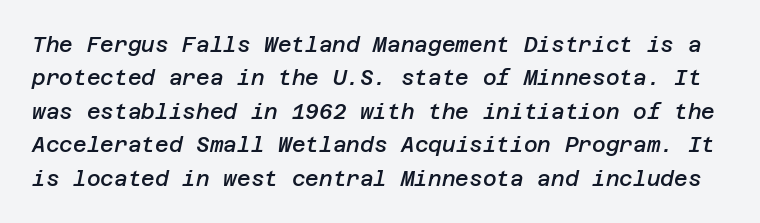
{"italic": "yes", "lean": "right", "slant_degrees": 12, "bold": "semi", "underline": "no", "line_spacing": "normal", "line_spacing_ratio": 1.59, "letter_spacing": "normal", "letter_spacing_em": 0.0, "glyph_px": 21}
